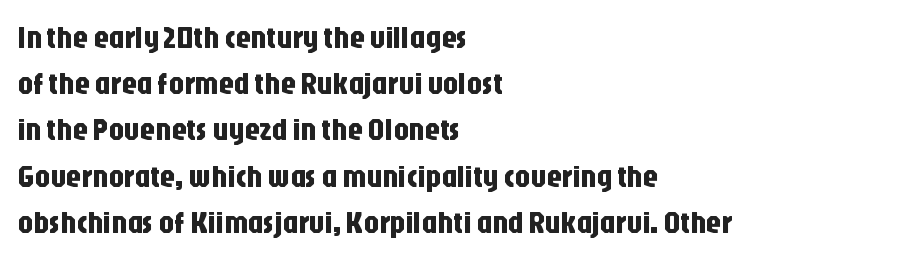
Reading down the block, your eye returns to a fixed left position each line. Type style note: lacks serifs. The leading is moderate, giving the passage an even texture. Each letter keeps its own natural width here, so spacing adapts to shape. The type is set solid horizontally, with unmodified tracking. If you drew a line through each stem, it would be perfectly vertical.
